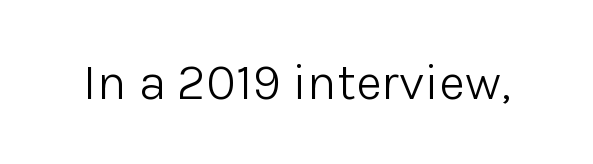
Underline: absent. Nothing heavy about these letters — not bold at all. The letters sit at their default tracking, neither squeezed nor spread. Looks like regular typesetting: each glyph gets only the width it needs. The lettering holds an erect, upright posture throughout.
